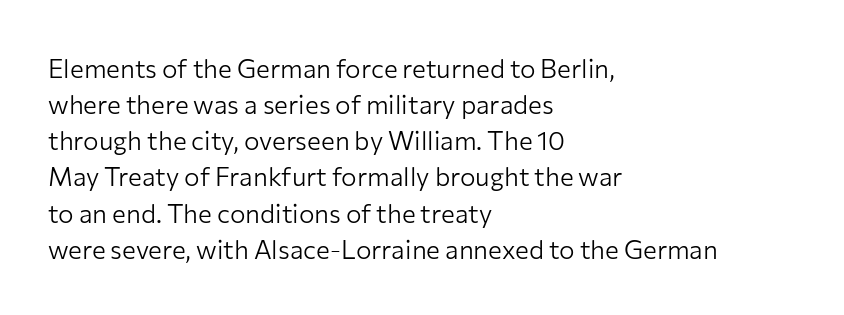
Teacher's note: observe the even left margin — that is flush-left alignment. Students, note that the glyphs here touch the page at normal intervals. Do the letters lean? They stand straight. Descenders hang freely into open space. Stem width sits at or under what a default text font uses.
